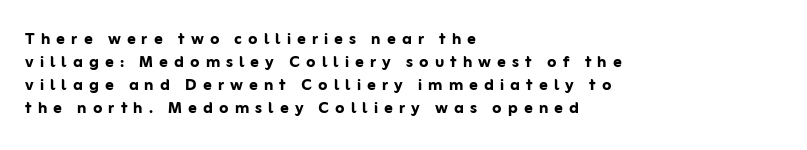
The image shows 21 px bold type, upright; set left-aligned, tight line spacing (1.1x), unusually wide letter spacing (+0.29 em), not underlined.
